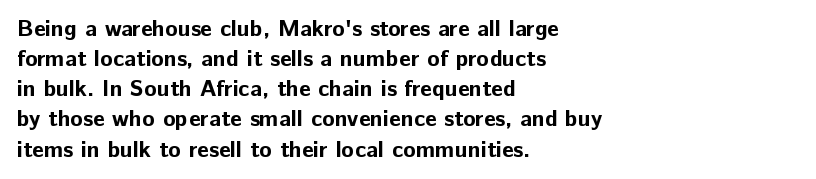
Does extra space separate the letters? No, they use regular spacing. The passage is arranged the way most books set body copy — flush left. Successive baselines arrive at the customary interval. Posture: upright roman. Is the type bold? Yes — the strokes are clearly thick and heavy.
